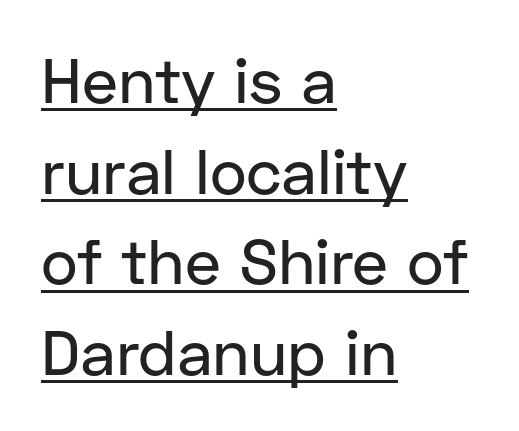
{"serif": "no", "italic": "no", "width": "normal", "stroke_contrast": "low", "x_height": "medium", "monospaced": "no", "underline": "yes", "align": "left", "line_spacing": "normal", "line_spacing_ratio": 1.44, "letter_spacing": "normal", "letter_spacing_em": 0.0, "glyph_px": 63}
